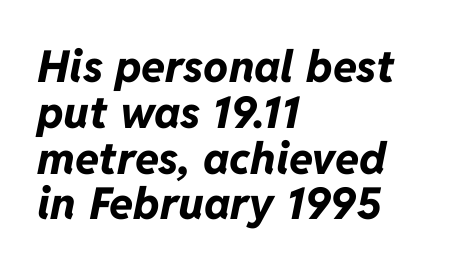
Q: Is the text bold? A: Yes.
Q: Is the text italic (slanted)? A: Yes, it leans right by about 11 degrees.
Q: Is the text underlined? A: No.
Q: How is the paragraph aligned? A: Left-aligned.
Q: Is the spacing between letters normal or unusually wide? A: Normal.
Q: Is the spacing between lines tight, normal or loose? A: Tight.
Q: Width (condensed, normal, or wide)? A: Normal.
Q: Stroke contrast? A: Low.
Q: x-height? A: Medium.
Q: Monospaced? A: No.
